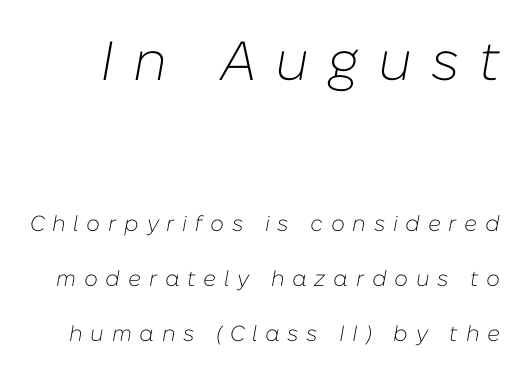
Is the letter spacing exaggerated? Yes — the characters are pushed far apart. You can tell it's italic because the verticals aren't actually vertical. Top chunk: large. Bottom chunk: small. This sample trades compactness for vertical openness between lines.
